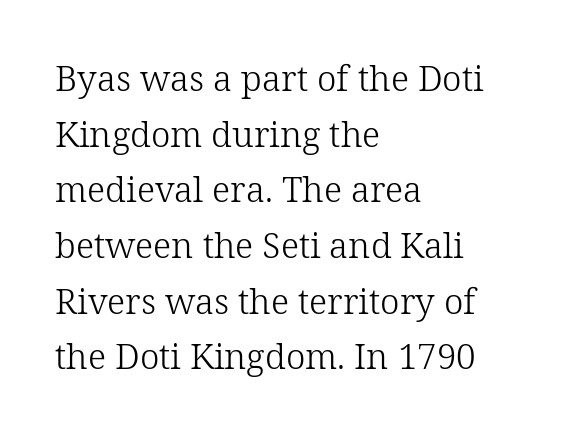
The image shows 35 px light serif type, upright; set left-aligned, normal line spacing (1.59x), normal letter spacing, not underlined; low stroke contrast and a medium x-height.
